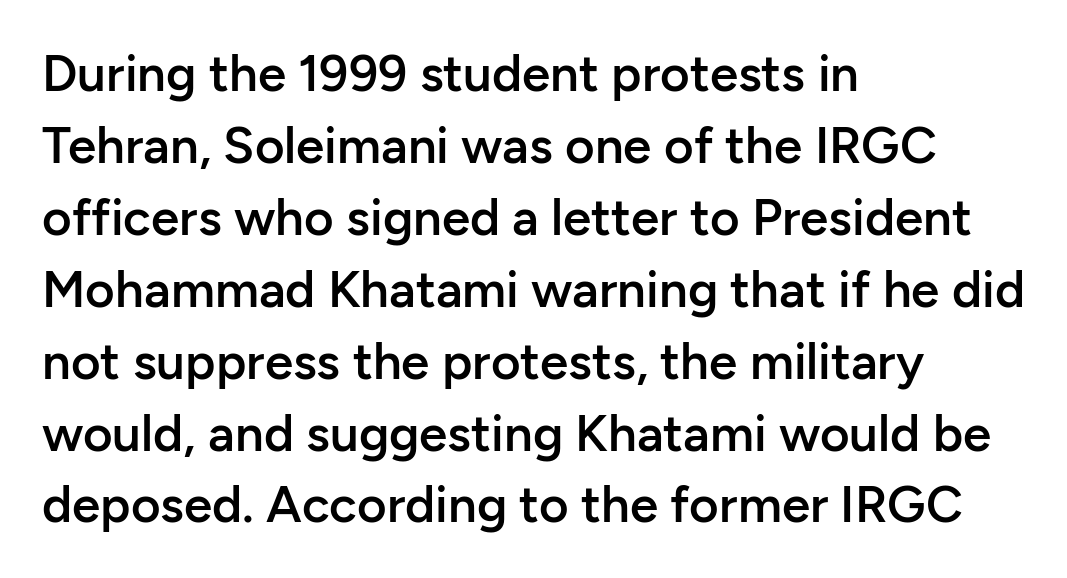
Q: Is the text bold? A: Semi-bold.
Q: Is the text italic (slanted)? A: No, it is upright.
Q: Is the typeface a serif or a sans-serif typeface? A: Sans-serif.
Q: Is the text underlined? A: No.
Q: How is the paragraph aligned? A: Left-aligned.
Q: Is the spacing between letters normal or unusually wide? A: Normal.
Q: Is the spacing between lines tight, normal or loose? A: Normal.
Q: Width (condensed, normal, or wide)? A: Normal.
Q: Stroke contrast? A: Low.
Q: x-height? A: Medium.
Q: Monospaced? A: No.
